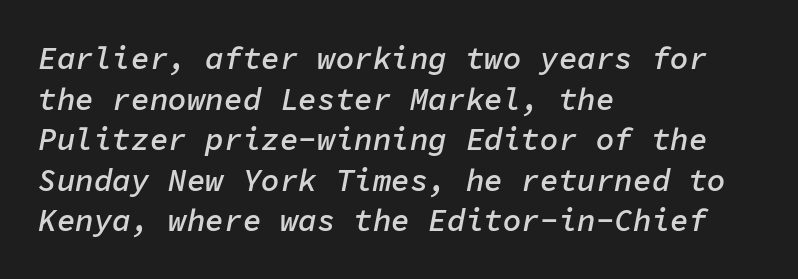
How are the letters spaced? Ordinarily, with no added tracking. Typeset ragged right — the left edge is the straight one. The passage shown is typed in a monospace face where columns stay perfectly aligned. This rendering features lettering with no underline. In terms of weight, the rendering is demibold, just under bold.
